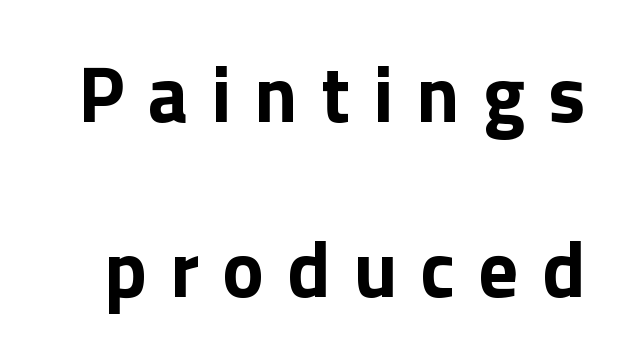
Regarding leading, the lines here are spaced well apart. Letter spacing: wide. The lettering holds an erect, upright posture throughout. Anything drawn beneath the words? Only blank space. Stroke terminals: plain, sans-serif.
